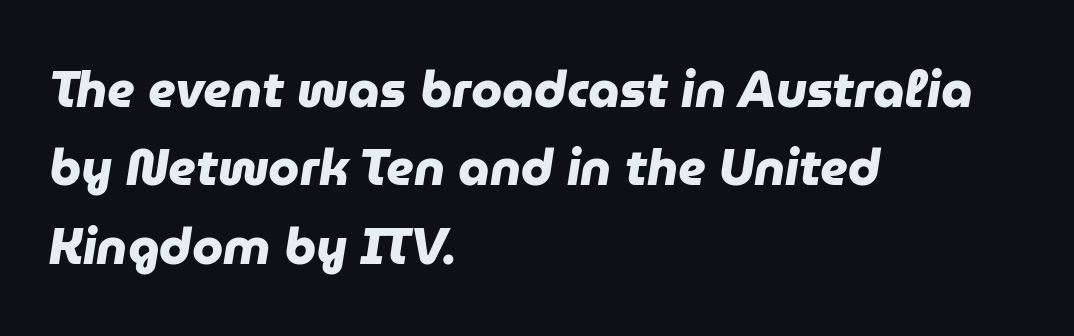
Between one letter and the next there's only the usual sliver of space. Regular leading. Font category for this specimen: sans-serif. No word sits above an underline. Here the designer chose a conventional face with non-uniform glyph widths. Strong, thick strokes mark this as bold type.
